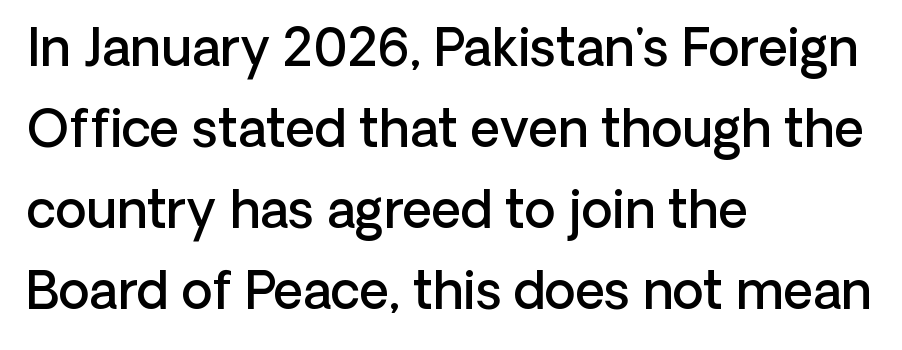
The image shows 51 px semibold sans-serif type, upright; set left-aligned, normal line spacing (1.59x), normal letter spacing, not underlined; low stroke contrast and a medium x-height.
